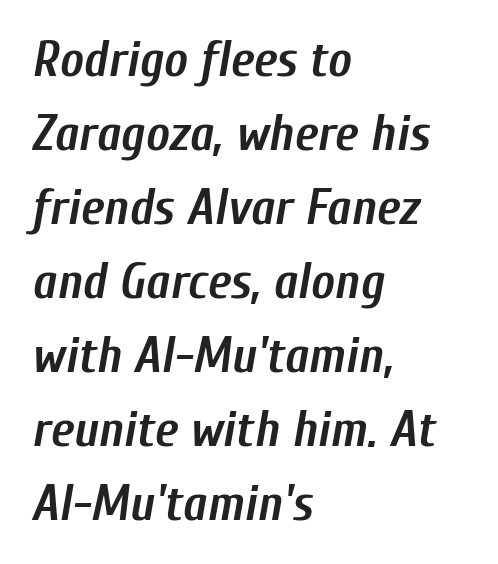
Q: Is the text bold? A: Yes.
Q: Is the text italic (slanted)? A: Yes, it leans right by about 10 degrees.
Q: Is the text underlined? A: No.
Q: How is the paragraph aligned? A: Left-aligned.
Q: Is the spacing between letters normal or unusually wide? A: Normal.
Q: Is the spacing between lines tight, normal or loose? A: Normal.
Q: Width (condensed, normal, or wide)? A: Condensed.
Q: Stroke contrast? A: Low.
Q: x-height? A: Medium.
Q: Monospaced? A: No.
